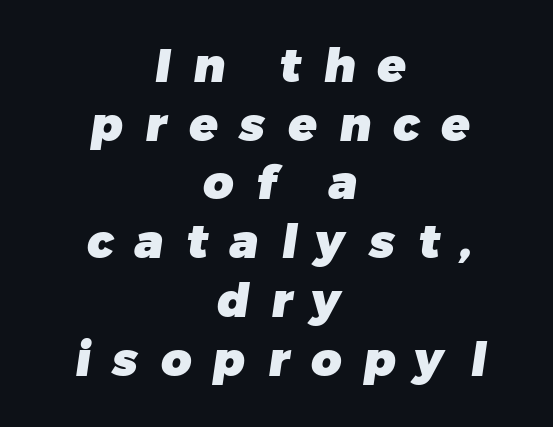
The image shows 47 px heavy sans-serif type; set centered, normal line spacing (1.25x), unusually wide letter spacing (+0.47 em), not underlined; low stroke contrast and a medium x-height.
